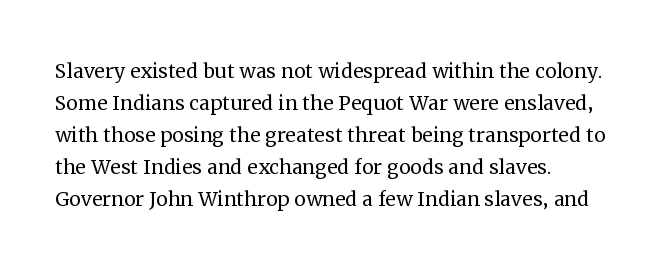
The image shows 26 px text type, upright; set left-aligned, line spacing 1.23x, normal letter spacing, not underlined.
